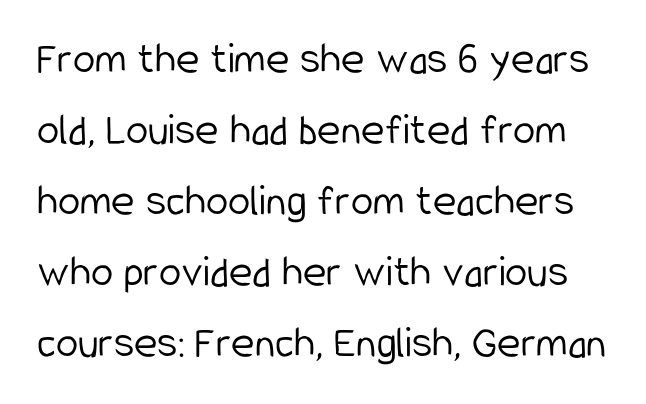
Glance below the letters and you will spot only blank space. This sample uses an upright cut, with every glyph sitting square on the baseline. The vertical gap from one line to the next is medium. Glyph-to-glyph distance matches everyday printed text. Type style note: lacks serifs.
